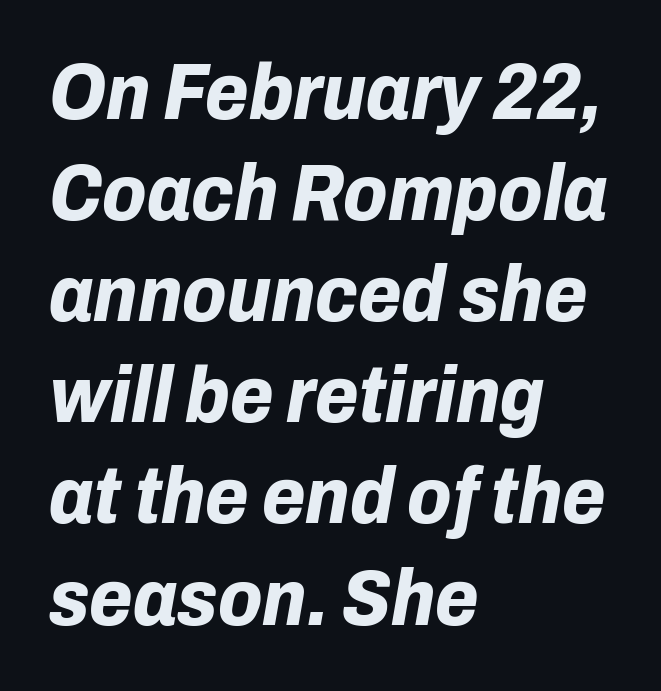
Honestly, the letter spacing is just normal — you wouldn't notice it. In CSS terms this would be text-align: left. A typesetter would call this proportional, since set widths differ per character. There's an unmistakable incline to the writing here.
